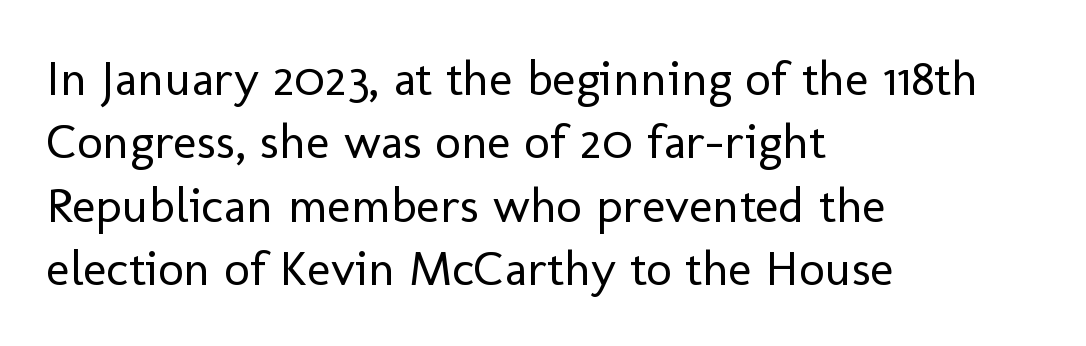
{"serif": "no", "italic": "no", "bold": "no", "weight": "regular", "width": "normal", "stroke_contrast": "low", "x_height": "medium", "monospaced": "no", "underline": "no", "align": "left", "line_spacing": "normal", "line_spacing_ratio": 1.27, "letter_spacing": "normal", "letter_spacing_em": 0.0, "glyph_px": 50}
